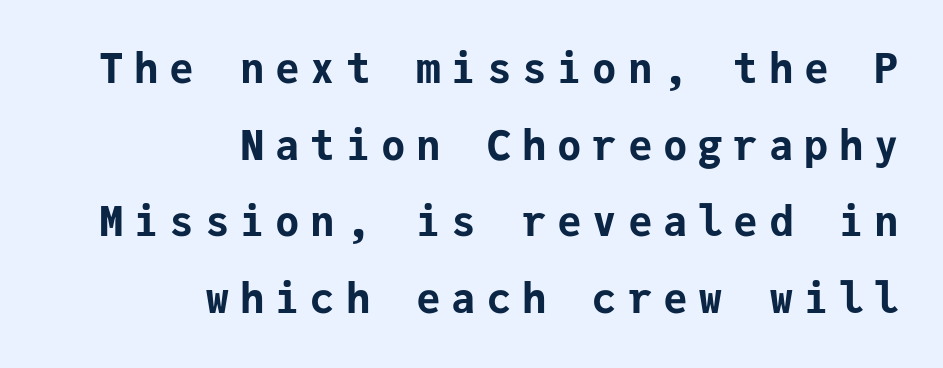
The image shows 41 px bold sans-serif type, upright, monospaced; set right-aligned, line spacing 1.87x, unusually wide letter spacing (+0.26 em), not underlined; low stroke contrast and a medium x-height.
